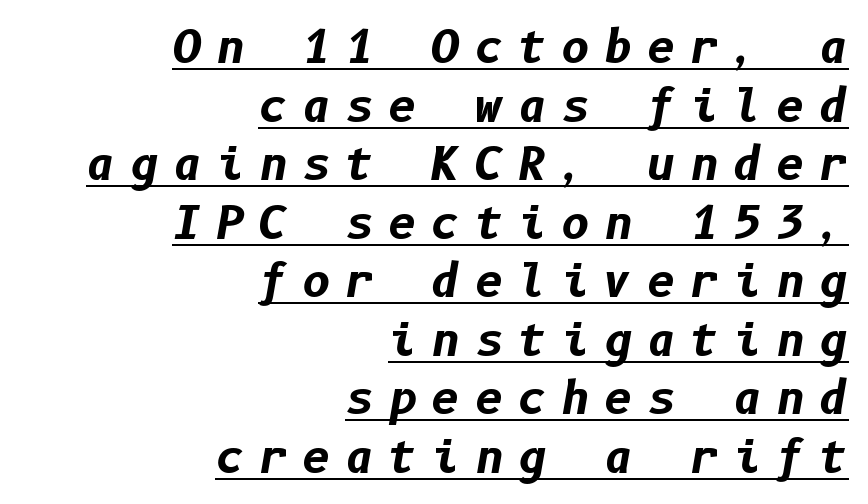
{"italic": "yes", "lean": "right", "slant_degrees": 10, "bold": "yes", "weight": "bold", "width": "normal", "stroke_contrast": "low", "x_height": "medium", "underline": "yes", "align": "right", "line_spacing": "normal", "line_spacing_ratio": 1.33, "letter_spacing": "wide", "letter_spacing_em": 0.33, "glyph_px": 44}
